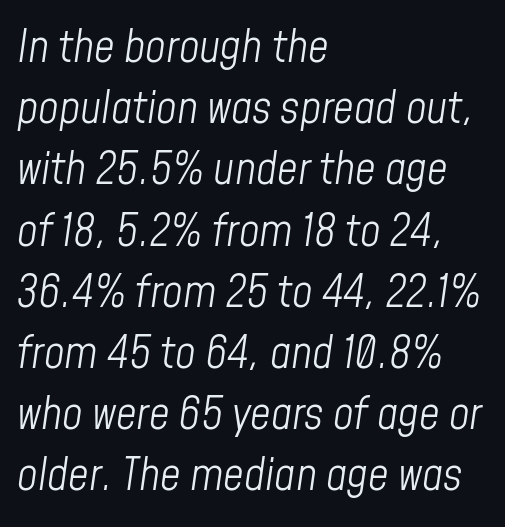
{"italic": "yes", "lean": "right", "slant_degrees": 8, "bold": "no", "weight": "light", "width": "condensed", "stroke_contrast": "low", "x_height": "medium", "monospaced": "no", "underline": "no", "align": "left", "line_spacing": "normal", "line_spacing_ratio": 1.36, "letter_spacing": "normal", "letter_spacing_em": 0.0, "glyph_px": 45}
